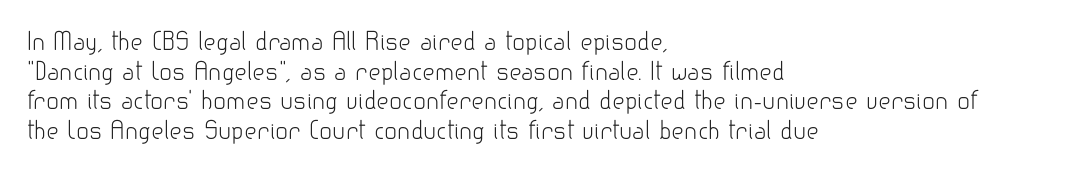
Q: Is the text bold? A: No.
Q: Is the text italic (slanted)? A: No, it is upright.
Q: Is the text underlined? A: No.
Q: How is the paragraph aligned? A: Left-aligned.
Q: Is the spacing between letters normal or unusually wide? A: Normal.
